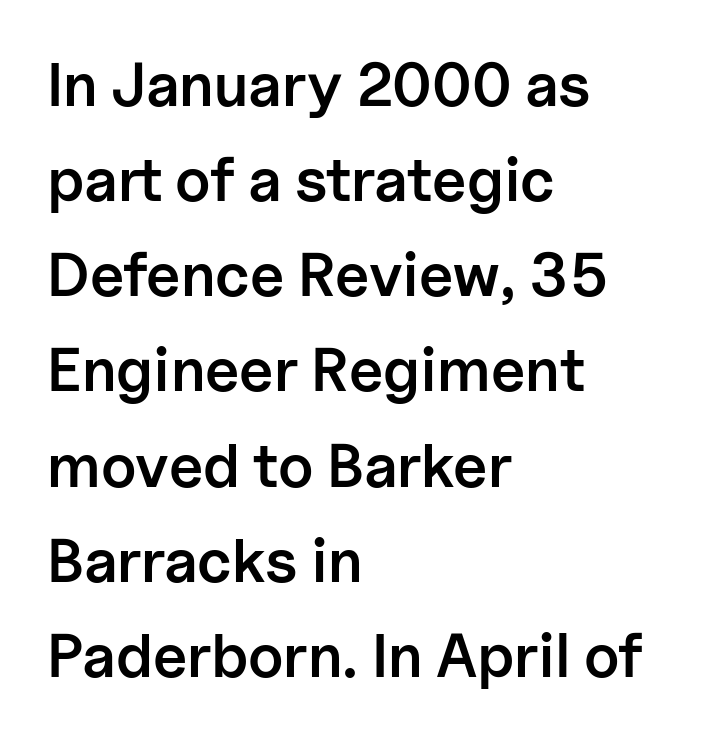
Q: Is the text bold? A: Semi-bold.
Q: Is the text italic (slanted)? A: No, it is upright.
Q: Is the typeface a serif or a sans-serif typeface? A: Sans-serif.
Q: Is the text underlined? A: No.
Q: How is the paragraph aligned? A: Left-aligned.
Q: Is the spacing between letters normal or unusually wide? A: Normal.
Q: Is the spacing between lines tight, normal or loose? A: Normal.
Q: Width (condensed, normal, or wide)? A: Normal.
Q: Stroke contrast? A: Low.
Q: x-height? A: Medium.
Q: Monospaced? A: No.
